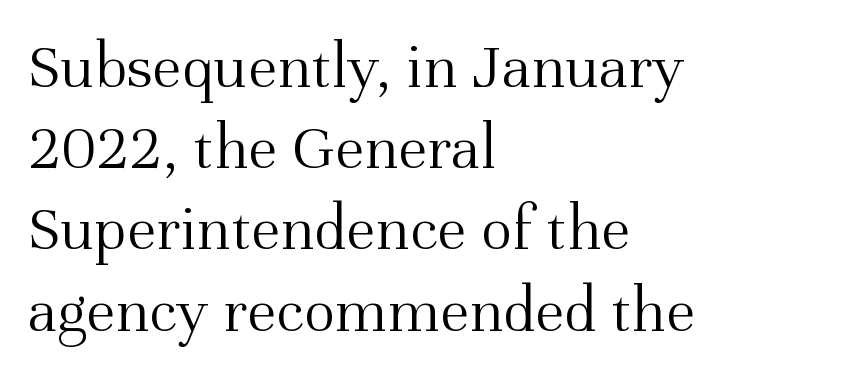
You could not count columns in this text — the font is proportionally spaced. A typesetter would call this zero additional tracking. Counters stay open thanks to moderate or lighter strokes. The letters stand upright; this is a roman face. Glance below the letters and you will spot only blank space. The text was rendered using a seriffed face with decorative stroke endings.
